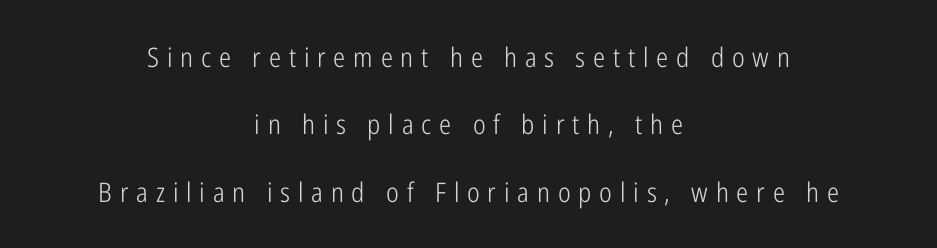
{"italic": "no", "bold": "no", "underline": "no", "align": "center", "line_spacing": "loose", "line_spacing_ratio": 2.5, "letter_spacing": "wide", "letter_spacing_em": 0.29, "glyph_px": 27}
